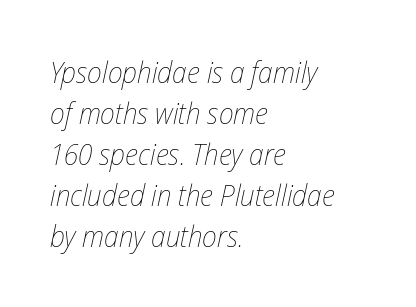
A typesetter would mark this as italic. Is this a fixed-width face? No — the glyphs have proportional, varying widths. The designer left line spacing at the default. The ragged edge is on the right, which tells us the setting is flush left.
